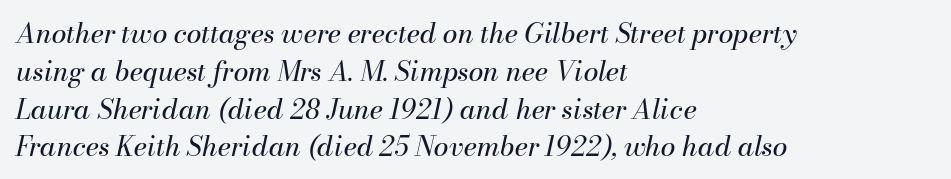
Q: Is the text bold? A: No.
Q: Is the text italic (slanted)? A: Yes, it leans right by about 13 degrees.
Q: Is the text underlined? A: No.
Q: How is the paragraph aligned? A: Left-aligned.
Q: Is the spacing between letters normal or unusually wide? A: Normal.
Q: Is the spacing between lines tight, normal or loose? A: Normal.
